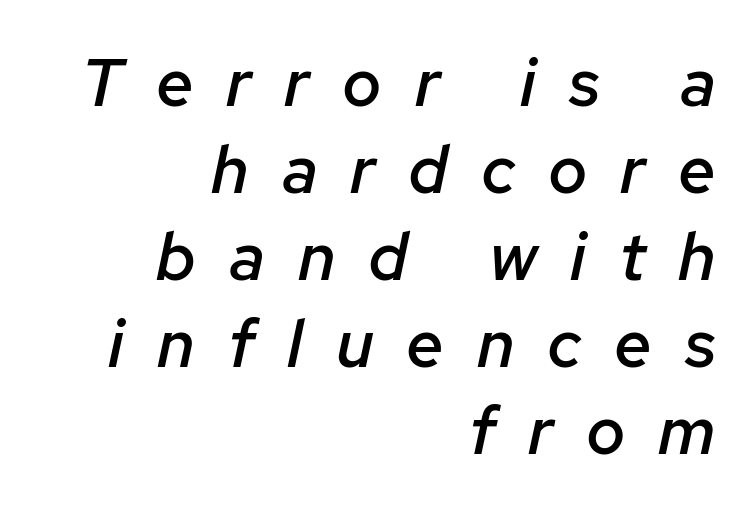
{"italic": "yes", "lean": "right", "slant_degrees": 12, "bold": "semi", "weight": "semibold", "width": "normal", "stroke_contrast": "low", "x_height": "medium", "monospaced": "no", "underline": "no", "align": "right", "line_spacing": "normal", "line_spacing_ratio": 1.3, "letter_spacing": "wide", "letter_spacing_em": 0.49, "glyph_px": 67}
